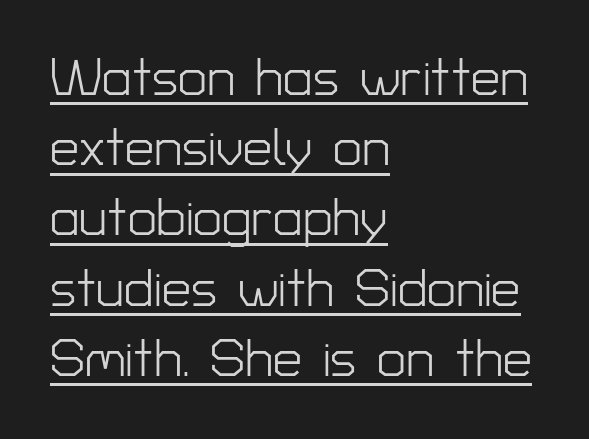
{"serif": "no", "italic": "no", "bold": "no", "weight": "light", "width": "normal", "stroke_contrast": "low", "x_height": "medium", "monospaced": "no", "underline": "yes", "align": "left", "line_spacing": "normal", "line_spacing_ratio": 1.35, "letter_spacing": "normal", "letter_spacing_em": 0.0, "glyph_px": 52}
